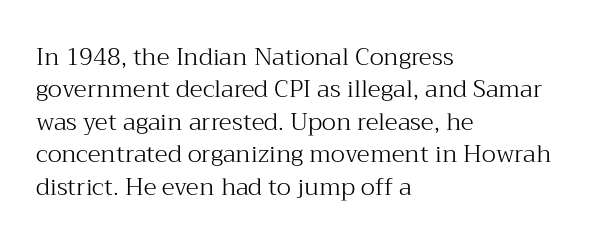
The typesetter chose a ragged-right arrangement here. In terms of letterspacing, this is plain default setting. Descenders hang freely into open space. A typesetter would call this leading conventional body-copy spacing. Stems and bowls with no extra thickness — not bold.
